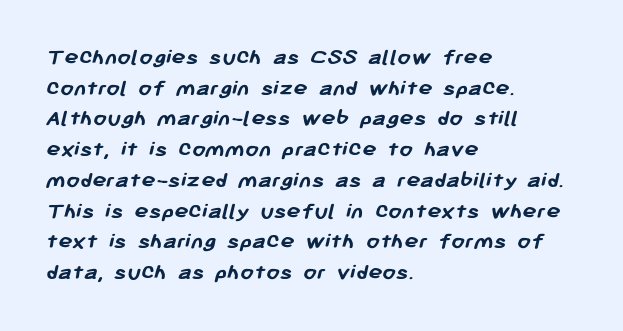
Line starts are locked; line ends wander. Underlining? Definitely not there. Is there much room between lines? A standard amount, neither cramped nor airy. You'd pick this weight for a headline — it's a proper bold.
